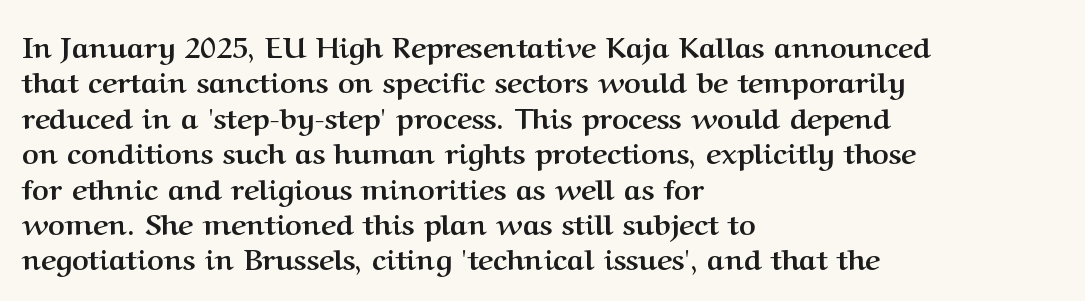
The image shows 29 px semibold serif type, upright; set left-aligned, line spacing 1.22x, normal letter spacing, not underlined; medium stroke contrast and a medium x-height.
